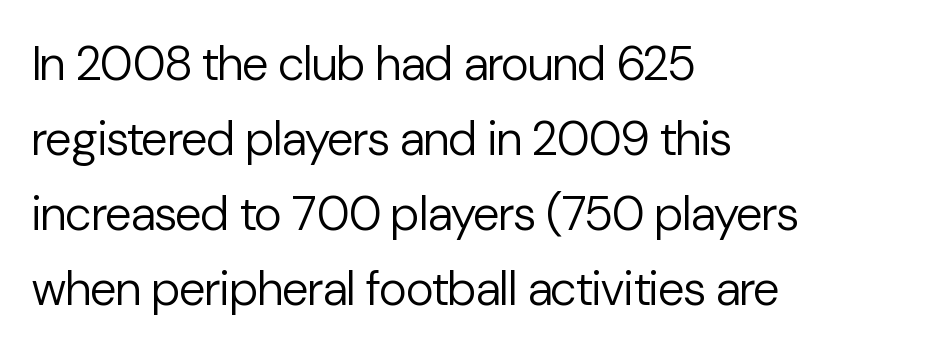
The image shows 48 px regular-weight sans-serif type, upright; set left-aligned, normal line spacing (1.56x), normal letter spacing, not underlined; low stroke contrast and a medium x-height.
